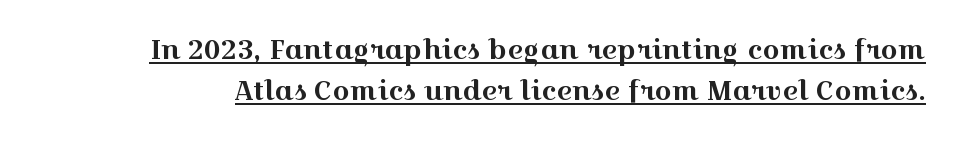
The tracking reads as untouched default to a designer's eye. What decoration does the sample have? An underline. Summary of vertical rhythm: regular, with standard interline spacing. Tall strokes in this sample are plumb rather than angled.
